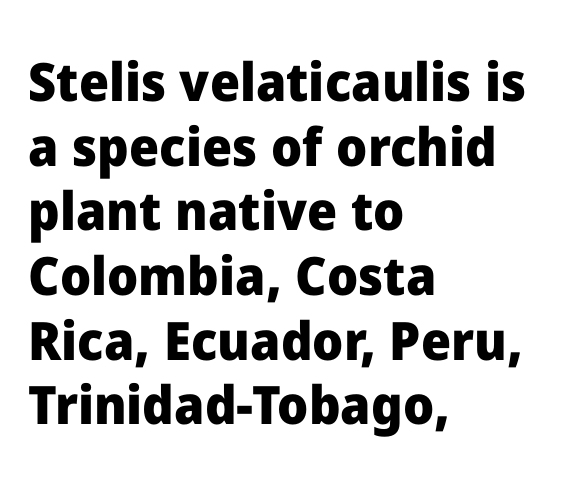
The image shows 53 px heavy sans-serif type, upright; set left-aligned, line spacing 1.22x, normal letter spacing, not underlined; low stroke contrast and a medium x-height.
